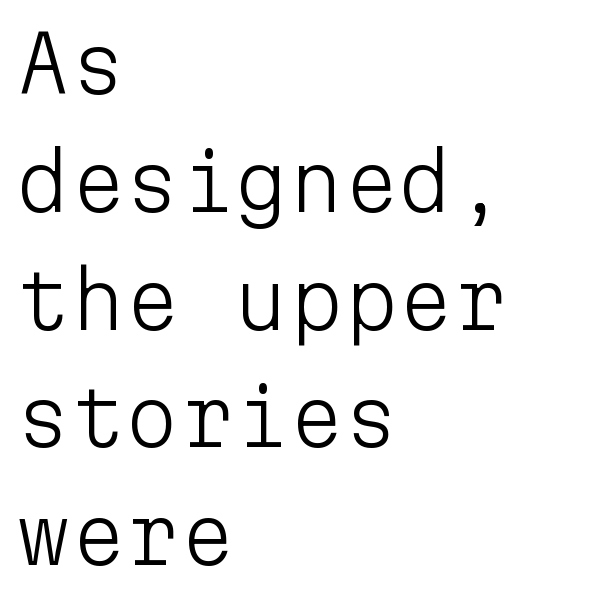
The image shows 78 px light sans-serif type, upright, monospaced; set left-aligned, normal line spacing (1.51x), normal letter spacing, not underlined; low stroke contrast and a medium x-height.
